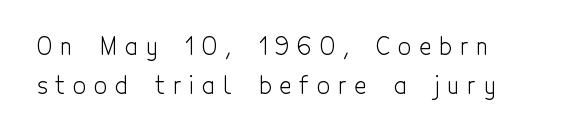
Is the letter spacing exaggerated? Yes — the characters are pushed far apart. Beneath every word, the page is bare. Heft: none added — not bold. Does the lettering tilt? It doesn't — this is upright.
